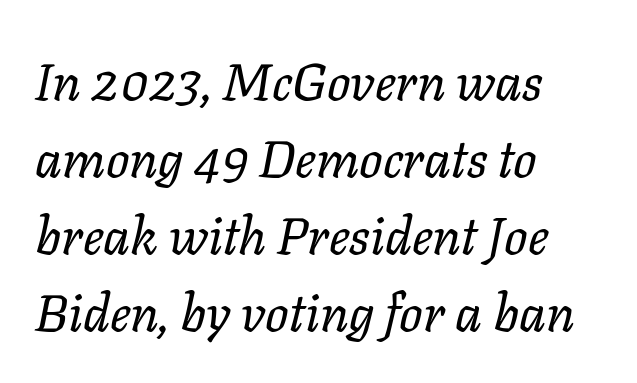
The image shows 52 px regular-weight type, italic (leaning right); set left-aligned, normal line spacing (1.48x), normal letter spacing, not underlined; low stroke contrast and a medium x-height.
